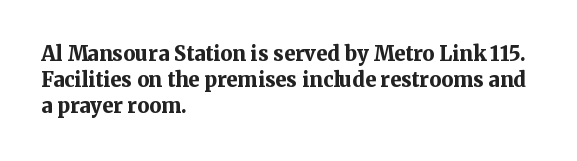
Leftover space on each line is placed entirely after the last word. Honestly, the row spacing looks completely unremarkable. This sample uses an upright cut, with every glyph sitting square on the baseline. A typesetter would call this zero additional tracking. Check the space under the baseline: it is left empty.
